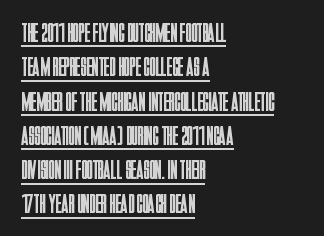
The image shows 27 px text type, upright; set left-aligned, normal line spacing (1.27x), normal letter spacing, underlined.
